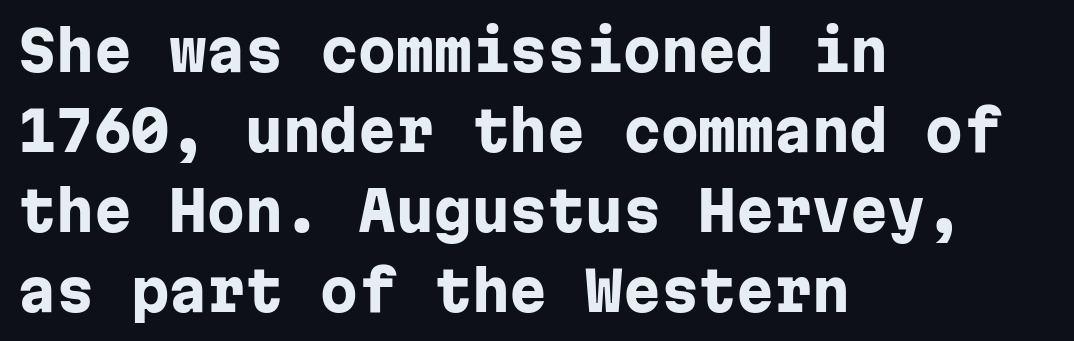
Students, observe: this is what conventionally led text looks like. Descenders hang freely into open space. Nothing unusual about the tracking: characters are spaced as the font intends. To sum up the face: it is a sans, with no serifs. These lines are rendered in a fixed-pitch font.
